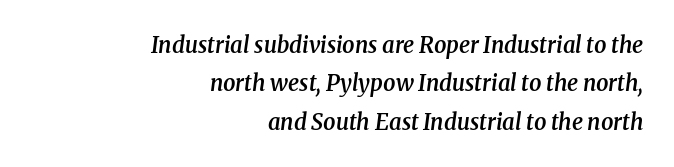
Quick note: italic. The sample has been set in demibold, a notch under bold. Short and long lines alike share a common ending point at right. Type without underlining.
